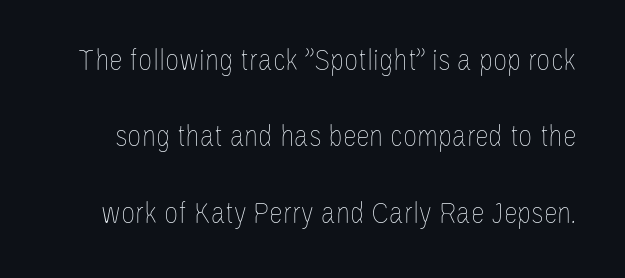
The letters advance in unequal steps, a hallmark of proportional type. Leading: increased. Is the type heavy? It reads as light-to-regular instead. Check the space under the baseline: it is left empty. This is roman type, the default non-slanted kind.
